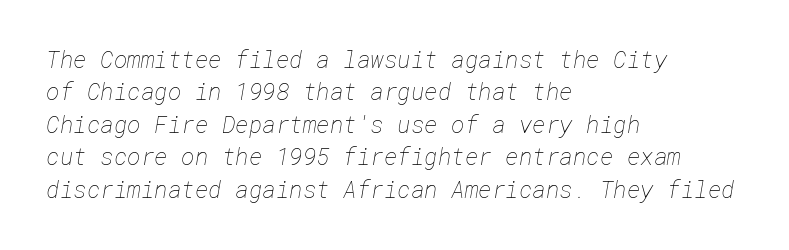
Successive baselines arrive at the customary interval. Standard letterfit; no display-style spreading of the glyphs. Any mark beneath the type? The region is blank. Every row of glyphs begins at an identical x-position on the left. The weight tops out at a normal text grade.
